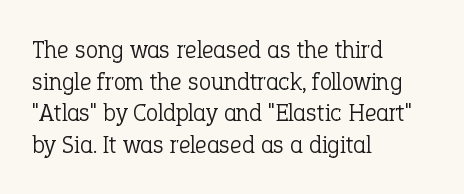
The image shows 25 px text type, upright; set left-aligned, normal line spacing (1.27x), normal letter spacing, not underlined.
